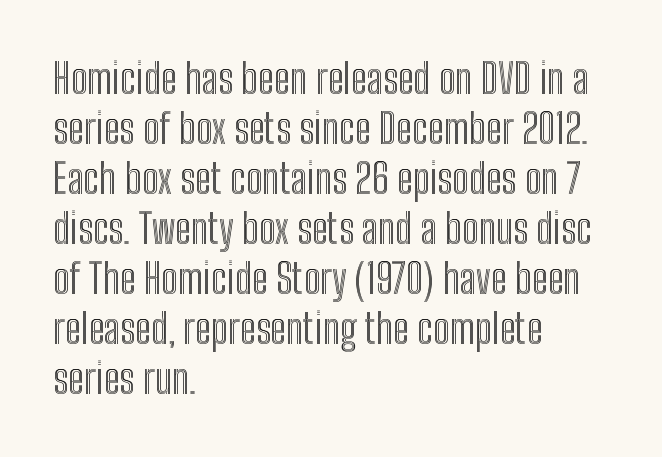
The typesetter chose a ragged-right arrangement here. The type is set solid horizontally, with unmodified tracking. Every stem runs plumb, perpendicular to the baseline. You could not count columns in this text — the font is proportionally spaced. A clean baseline with only descenders dipping below it.
